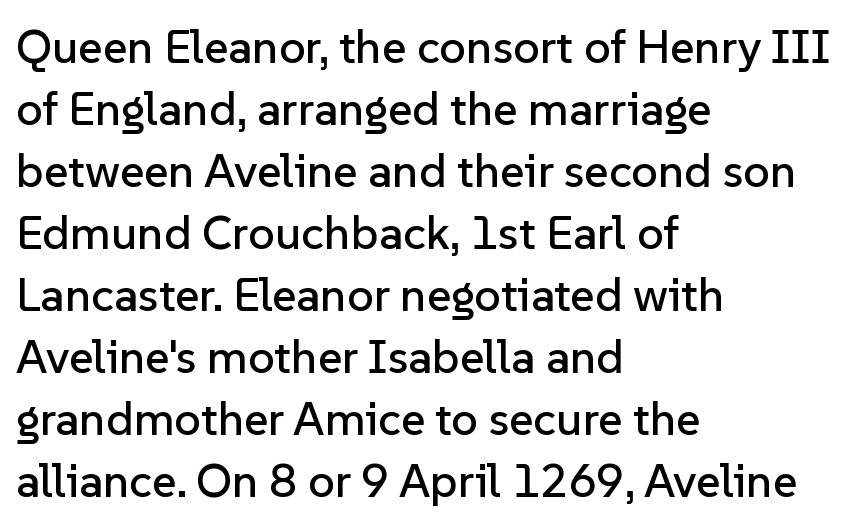
{"serif": "no", "italic": "no", "width": "normal", "stroke_contrast": "low", "x_height": "medium", "monospaced": "no", "underline": "no", "align": "left", "line_spacing": "normal", "line_spacing_ratio": 1.32, "letter_spacing": "normal", "letter_spacing_em": 0.0, "glyph_px": 47}
